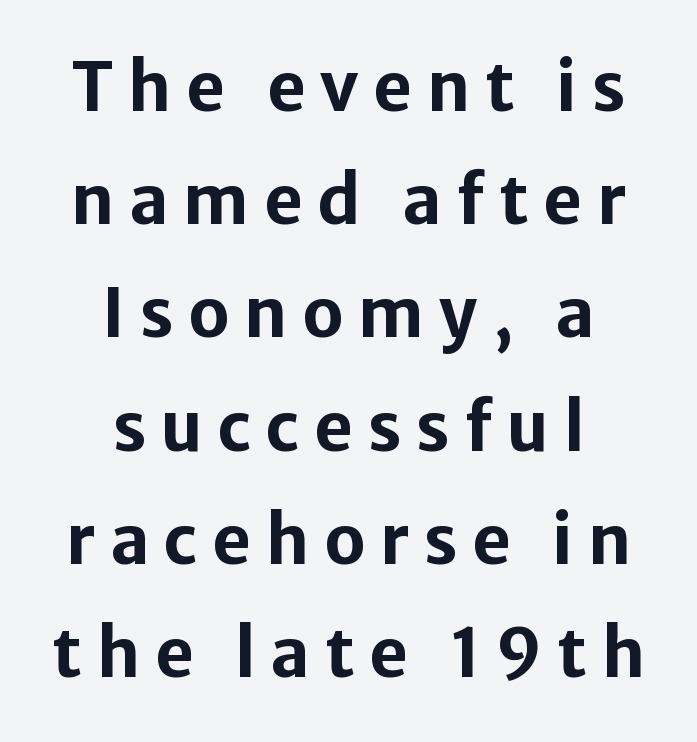
{"serif": "no", "italic": "no", "bold": "yes", "weight": "bold", "width": "normal", "stroke_contrast": "low", "x_height": "medium", "monospaced": "no", "underline": "no", "align": "center", "line_spacing": "normal", "line_spacing_ratio": 1.69, "letter_spacing": "wide", "letter_spacing_em": 0.22, "glyph_px": 67}
